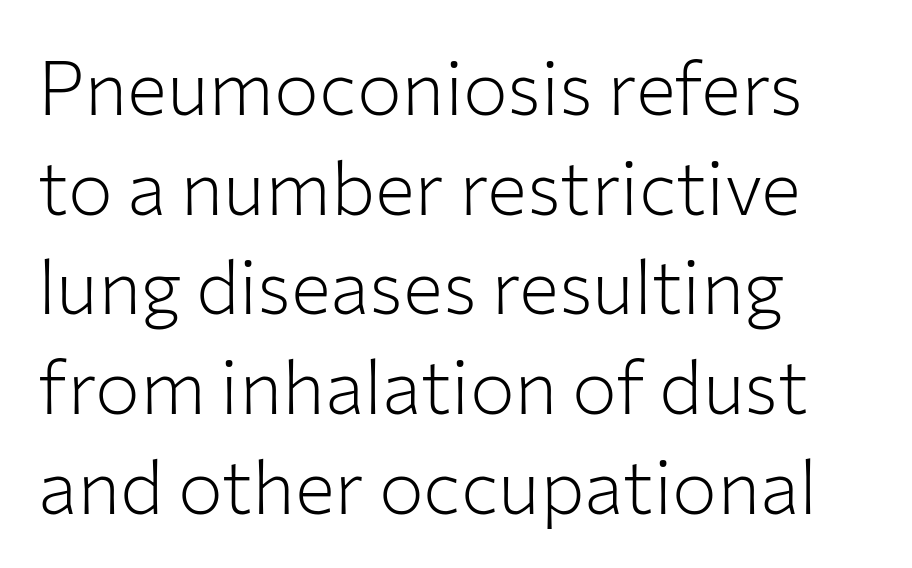
{"serif": "no", "italic": "no", "bold": "no", "weight": "light", "width": "normal", "stroke_contrast": "low", "x_height": "medium", "monospaced": "no", "underline": "no", "align": "left", "line_spacing": "normal", "line_spacing_ratio": 1.33, "letter_spacing": "normal", "letter_spacing_em": 0.0, "glyph_px": 75}
